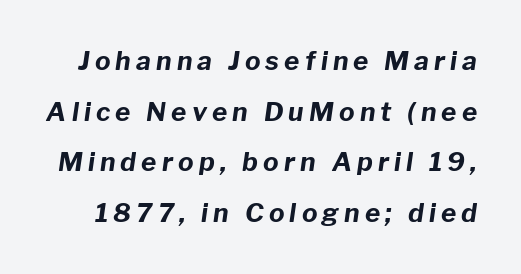
{"italic": "yes", "lean": "right", "slant_degrees": 8, "bold": "yes", "underline": "no", "line_spacing": "loose", "line_spacing_ratio": 1.95, "letter_spacing": "wide", "letter_spacing_em": 0.2, "glyph_px": 26}
